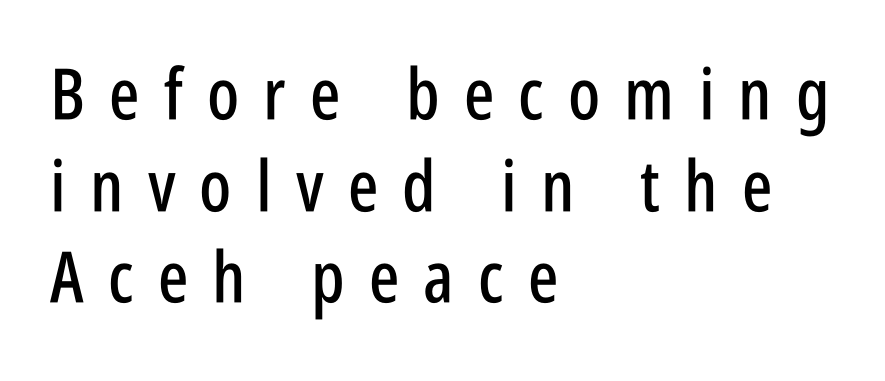
The image shows 71 px condensed sans-serif type, upright; set left-aligned, normal line spacing (1.29x), unusually wide letter spacing (+0.34 em), not underlined; low stroke contrast and a large x-height.
